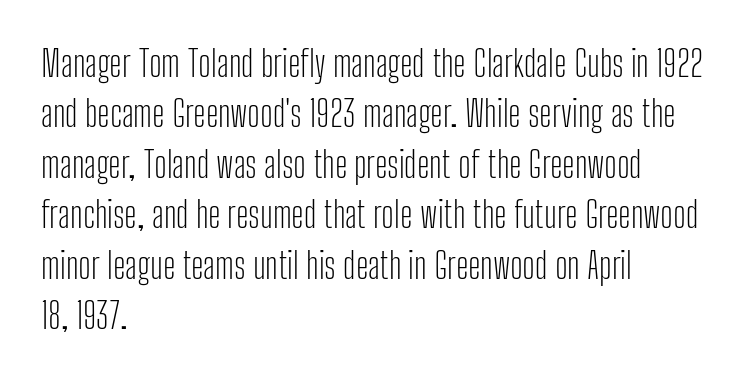
Q: Is the text bold? A: No.
Q: Is the text italic (slanted)? A: No, it is upright.
Q: Is the typeface a serif or a sans-serif typeface? A: Sans-serif.
Q: Is the text underlined? A: No.
Q: How is the paragraph aligned? A: Left-aligned.
Q: Is the spacing between letters normal or unusually wide? A: Normal.
Q: Is the spacing between lines tight, normal or loose? A: Normal.
Q: Width (condensed, normal, or wide)? A: Condensed.
Q: Stroke contrast? A: Low.
Q: x-height? A: Medium.
Q: Monospaced? A: No.
